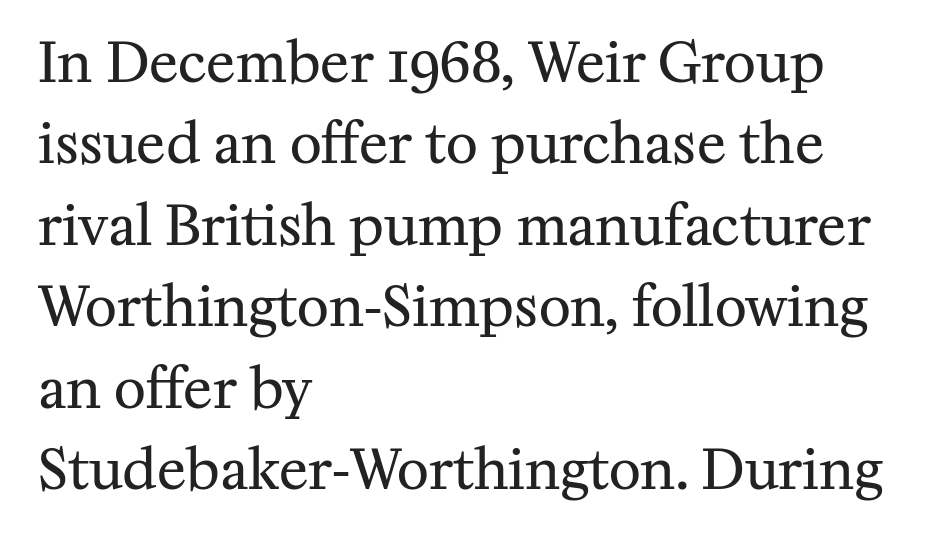
This is roman type, the default non-slanted kind. Look at the bottom of the vertical strokes: they flare into serifs here. This sample has the flowing, uneven cadence of proportional lettering. The horizontal fit of the characters is conventional and even. Stems and bowls with no extra thickness — not bold. The passage shown is not underscored anywhere.
